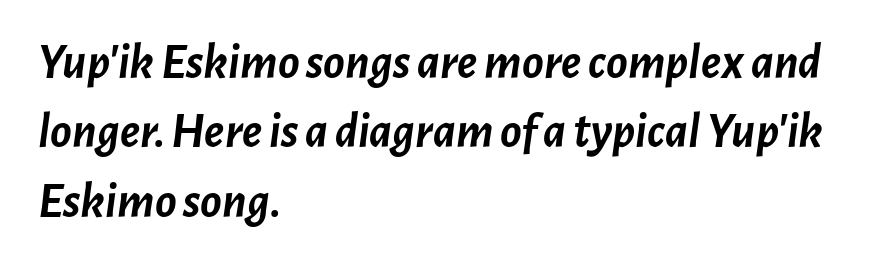
Q: Is the text bold? A: Yes.
Q: Is the text italic (slanted)? A: Yes, it leans right by about 7 degrees.
Q: Is the text underlined? A: No.
Q: How is the paragraph aligned? A: Left-aligned.
Q: Is the spacing between letters normal or unusually wide? A: Normal.
Q: Is the spacing between lines tight, normal or loose? A: Normal.
Q: Width (condensed, normal, or wide)? A: Normal.
Q: Stroke contrast? A: Low.
Q: x-height? A: Medium.
Q: Monospaced? A: No.
